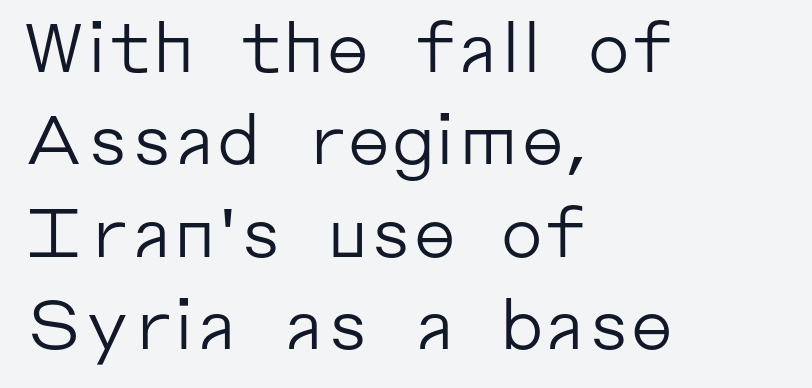
Q: Is the text bold? A: No.
Q: Is the text italic (slanted)? A: No, it is upright.
Q: Is the typeface a serif or a sans-serif typeface? A: Sans-serif.
Q: Is the text underlined? A: No.
Q: How is the paragraph aligned? A: Left-aligned.
Q: Is the spacing between letters normal or unusually wide? A: Normal.
Q: Is the spacing between lines tight, normal or loose? A: Normal.
Q: Width (condensed, normal, or wide)? A: Normal.
Q: Stroke contrast? A: Low.
Q: x-height? A: Medium.
Q: Monospaced? A: No.
